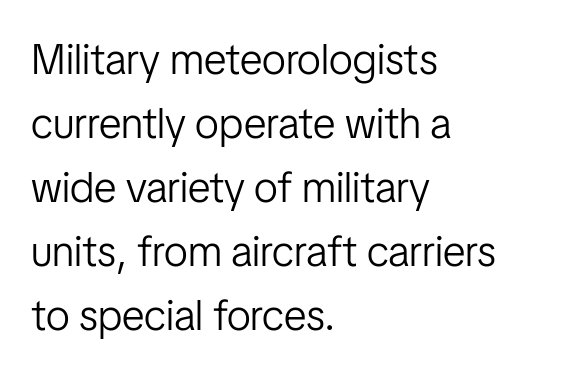
Q: Is the text bold? A: No.
Q: Is the text italic (slanted)? A: No, it is upright.
Q: Is the typeface a serif or a sans-serif typeface? A: Sans-serif.
Q: Is the text underlined? A: No.
Q: How is the paragraph aligned? A: Left-aligned.
Q: Is the spacing between letters normal or unusually wide? A: Normal.
Q: Is the spacing between lines tight, normal or loose? A: Normal.
Q: Width (condensed, normal, or wide)? A: Condensed.
Q: Stroke contrast? A: Low.
Q: x-height? A: Medium.
Q: Monospaced? A: No.
